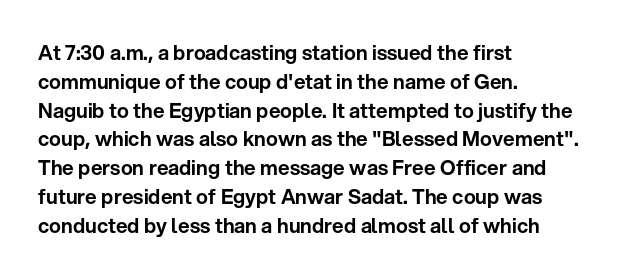
{"italic": "no", "underline": "no", "align": "left", "line_spacing": "normal", "line_spacing_ratio": 1.44, "letter_spacing": "normal", "letter_spacing_em": 0.0, "glyph_px": 20}
